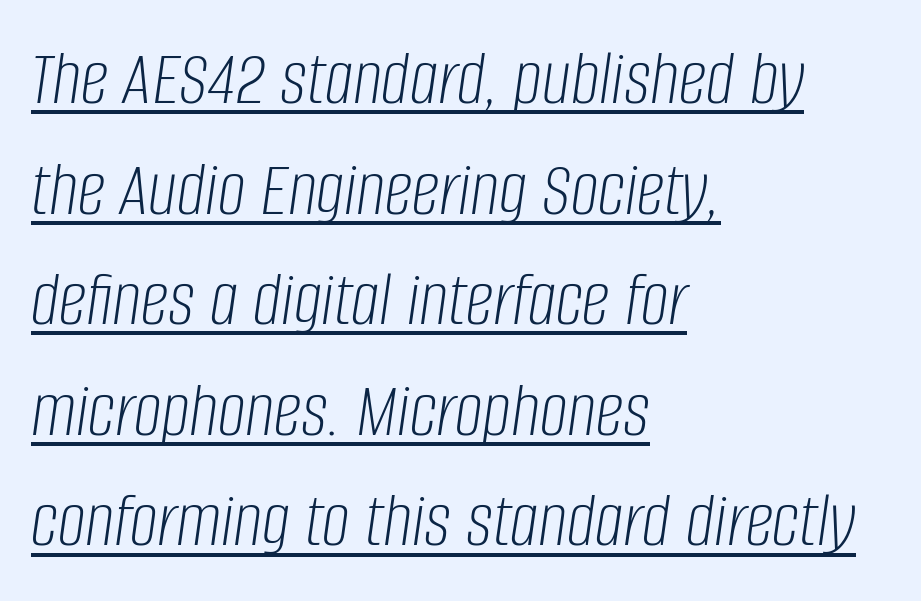
The image shows 79 px light, condensed type, italic (leaning right); set left-aligned, normal line spacing (1.4x), normal letter spacing, underlined; low stroke contrast and a large x-height.
